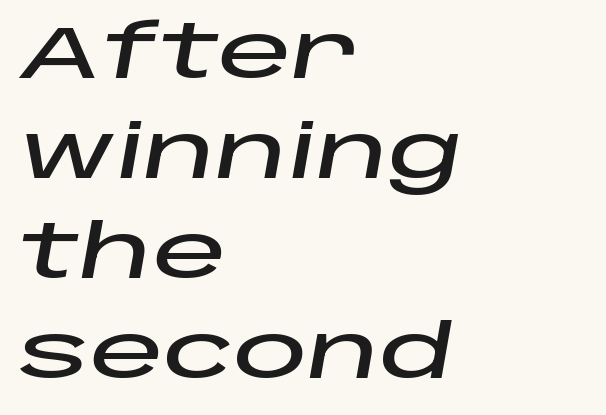
{"italic": "yes", "lean": "right", "slant_degrees": 10, "width": "wide", "stroke_contrast": "low", "x_height": "large", "monospaced": "no", "underline": "no", "align": "left", "line_spacing": "normal", "line_spacing_ratio": 1.35, "letter_spacing": "normal", "letter_spacing_em": 0.0, "glyph_px": 74}
